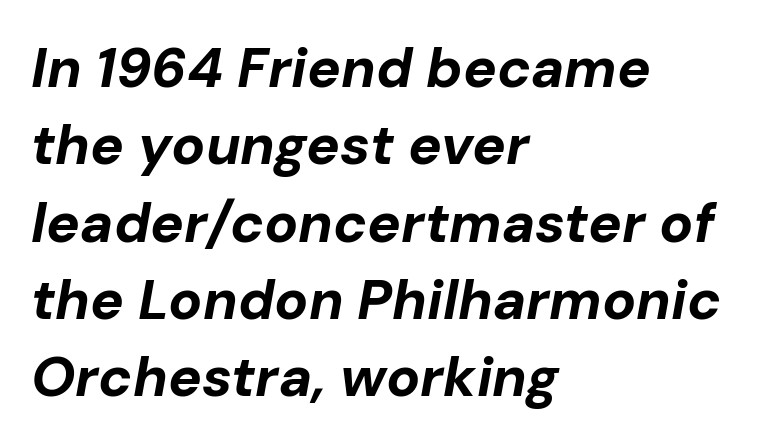
Q: Is the text bold? A: Yes.
Q: Is the text italic (slanted)? A: Yes, it leans right by about 10 degrees.
Q: Is the text underlined? A: No.
Q: How is the paragraph aligned? A: Left-aligned.
Q: Is the spacing between letters normal or unusually wide? A: Normal.
Q: Is the spacing between lines tight, normal or loose? A: Normal.
Q: Width (condensed, normal, or wide)? A: Normal.
Q: Stroke contrast? A: Low.
Q: x-height? A: Medium.
Q: Monospaced? A: No.
